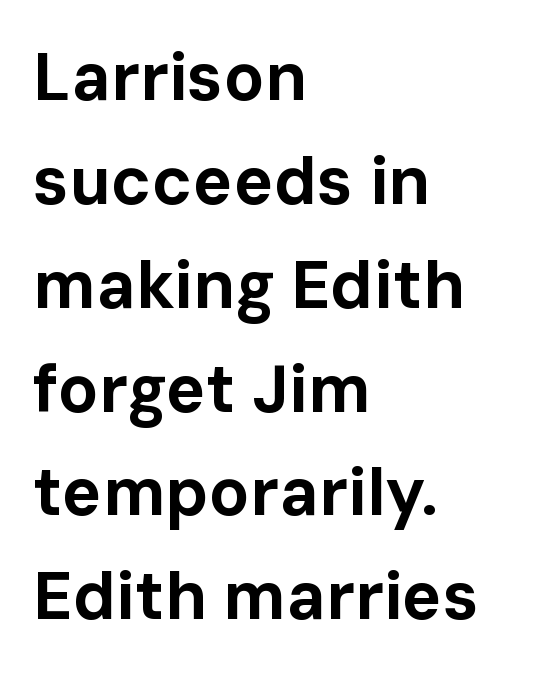
{"serif": "no", "italic": "no", "bold": "yes", "weight": "bold", "width": "normal", "stroke_contrast": "low", "x_height": "medium", "monospaced": "no", "underline": "no", "align": "left", "line_spacing": "normal", "line_spacing_ratio": 1.55, "letter_spacing": "normal", "letter_spacing_em": 0.0, "glyph_px": 67}
